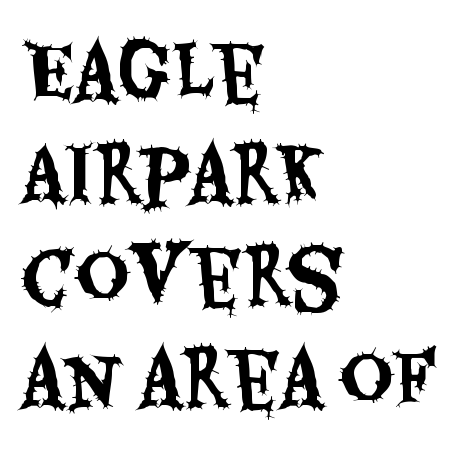
The passage shown is typed in a proportional face where columns would drift. The face used here is a sans, in the tradition of grotesques and geometrics. Regular leading. Reading down the block, your eye returns to a fixed left position each line.
